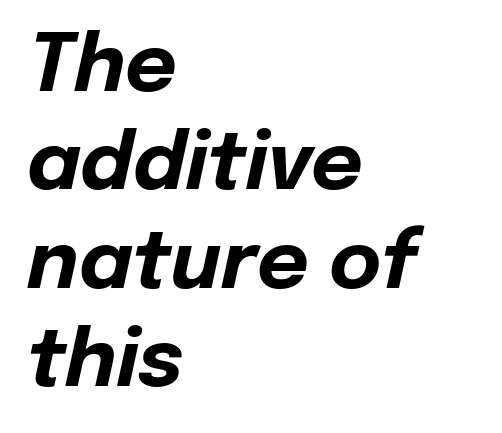
{"italic": "yes", "lean": "right", "slant_degrees": 12, "bold": "yes", "weight": "bold", "width": "normal", "stroke_contrast": "low", "x_height": "medium", "monospaced": "no", "underline": "no", "align": "left", "line_spacing_ratio": 1.23, "letter_spacing": "normal", "letter_spacing_em": 0.0, "glyph_px": 80}
